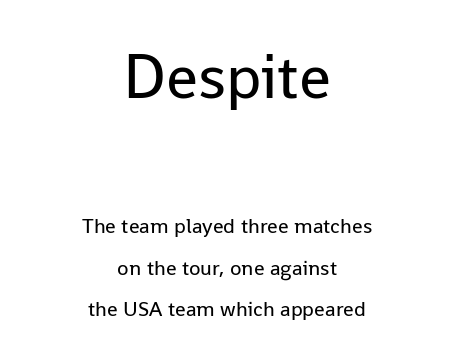
These lines keep a tight, regular rhythm from letter to letter. Is there much room between lines? Yes — plenty of vertical air separates them. Varying glyph widths throughout — classic text-font behaviour. The designer went with a sans here, leaving each stem footless. Think standard paragraph weight, or any step lighter than that.
